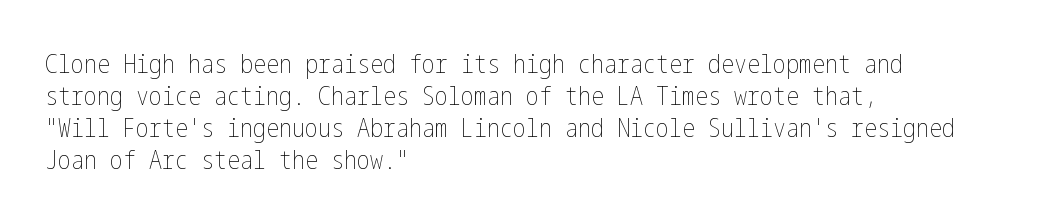
{"italic": "no", "bold": "no", "underline": "no", "align": "left", "line_spacing_ratio": 1.23, "letter_spacing": "normal", "letter_spacing_em": 0.0, "glyph_px": 26}
